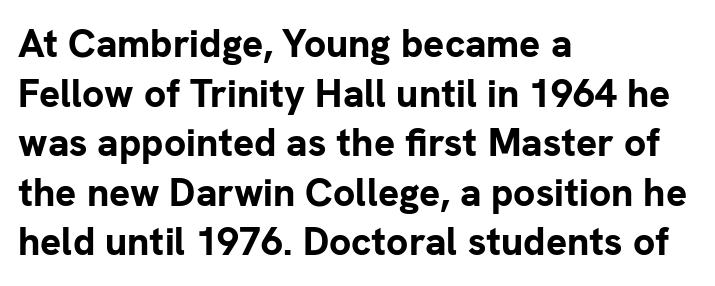
{"serif": "no", "italic": "no", "bold": "yes", "weight": "bold", "width": "normal", "stroke_contrast": "low", "x_height": "medium", "monospaced": "no", "underline": "no", "align": "left", "line_spacing": "normal", "line_spacing_ratio": 1.27, "letter_spacing": "normal", "letter_spacing_em": 0.0, "glyph_px": 39}
